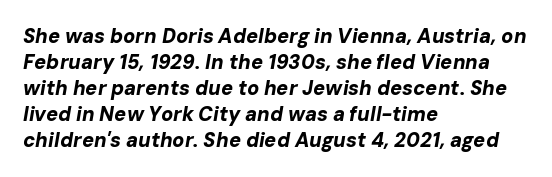
The font is running at its bold setting. The passage shown leans; its letterforms are oblique. Underline: absent. You could call the tracking neutral — neither tight nor loose. If you drew a ruler down the left edge, every line would touch it. Does the leading feel generous? No, just average.
